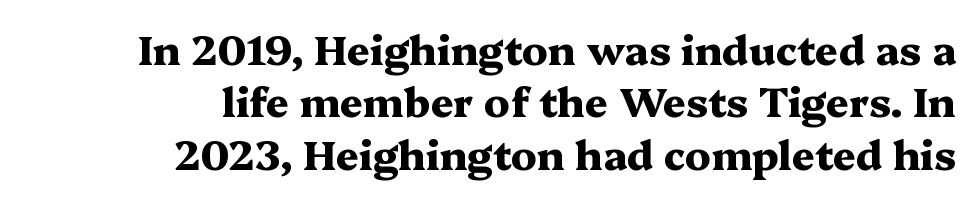
Q: Is the text bold? A: Yes.
Q: Is the text italic (slanted)? A: No, it is upright.
Q: Is the typeface a serif or a sans-serif typeface? A: Serif.
Q: Is the text underlined? A: No.
Q: How is the paragraph aligned? A: Right-aligned.
Q: Is the spacing between letters normal or unusually wide? A: Normal.
Q: Is the spacing between lines tight, normal or loose? A: Normal.
Q: Width (condensed, normal, or wide)? A: Wide.
Q: Stroke contrast? A: Medium.
Q: x-height? A: Medium.
Q: Monospaced? A: No.
